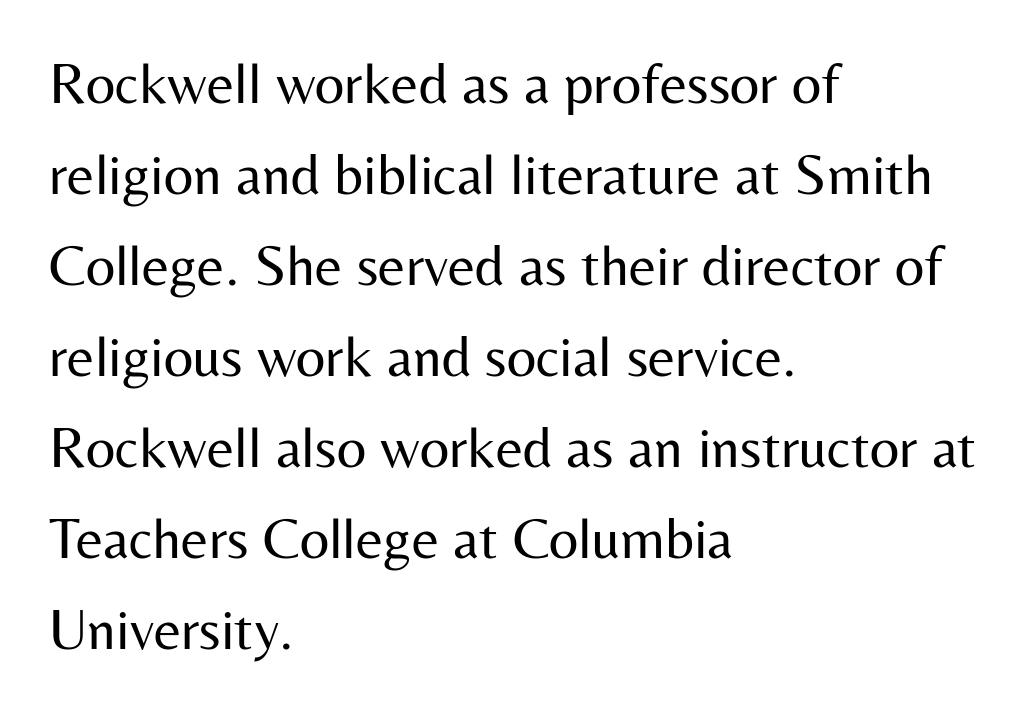
The image shows 58 px regular-weight sans-serif type, upright; set left-aligned, normal line spacing (1.57x), normal letter spacing, not underlined; medium stroke contrast and a medium x-height.
